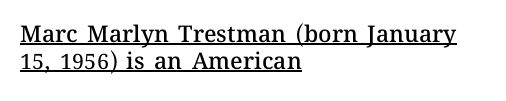
Is there an underline? Yes — a line sits under the letters. This is the regular roman posture of the typeface. Which margin do the lines hug? The left one — the right edge is uneven. These words are printed semibold, heavier than regular yet not bold.
